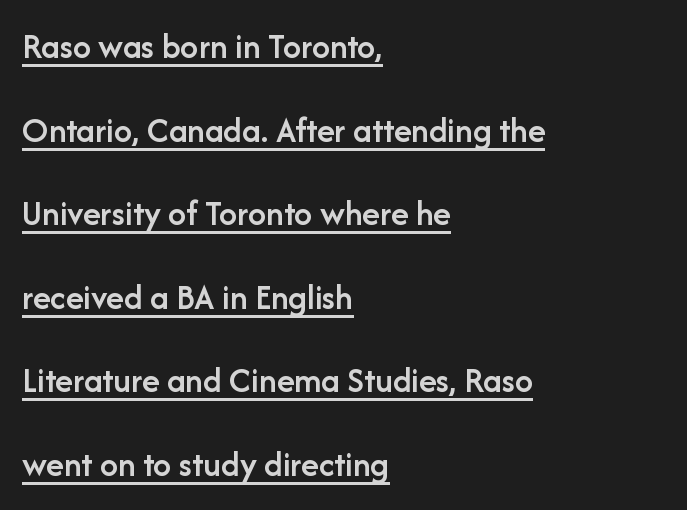
Q: Is the text bold? A: Semi-bold.
Q: Is the text italic (slanted)? A: No, it is upright.
Q: Is the typeface a serif or a sans-serif typeface? A: Sans-serif.
Q: Is the text underlined? A: Yes.
Q: How is the paragraph aligned? A: Left-aligned.
Q: Is the spacing between letters normal or unusually wide? A: Normal.
Q: Is the spacing between lines tight, normal or loose? A: Loose.
Q: Width (condensed, normal, or wide)? A: Normal.
Q: Stroke contrast? A: Low.
Q: x-height? A: Medium.
Q: Monospaced? A: No.
